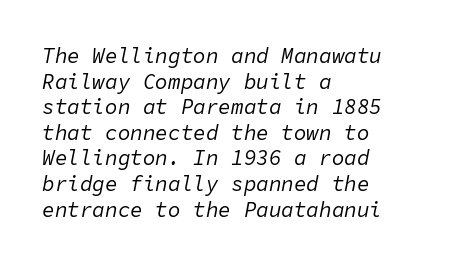
The image shows 21 px text type, italic (leaning right); set left-aligned, line spacing 1.22x, normal letter spacing, not underlined.
